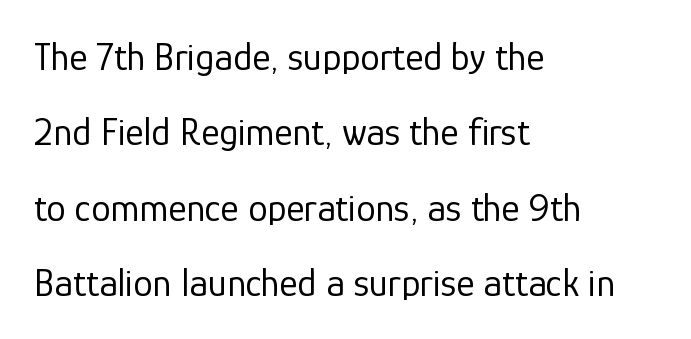
Do the characters align in a grid? No, the font is proportional. The rendering anchors every line to the left-hand side. Unmarked baselines from the first word to the last. This sample uses plain, unmodified letter spacing. Do the letters lean? They stand straight. Letterform terminals end flat and unadorned throughout the passage.
